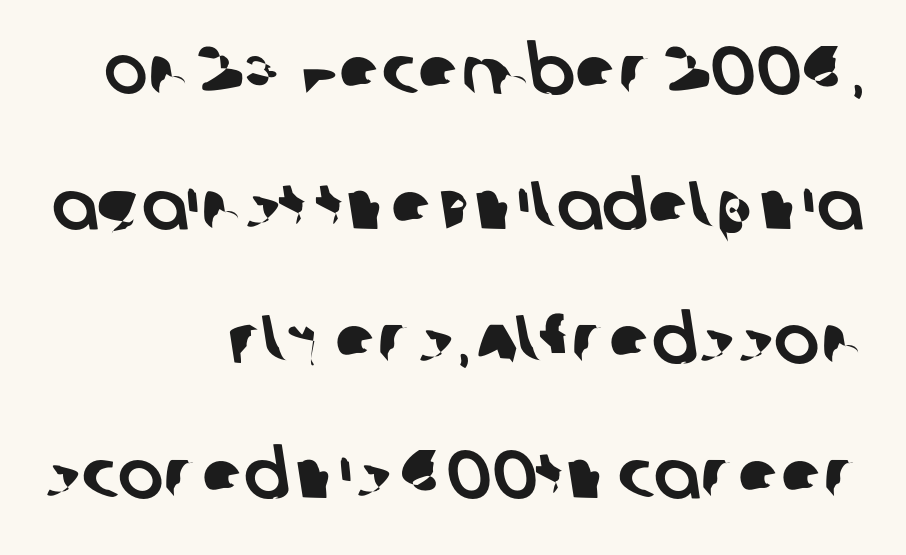
Q: Is the typeface a serif or a sans-serif typeface? A: Sans-serif.
Q: Is the text underlined? A: No.
Q: How is the paragraph aligned? A: Right-aligned.
Q: Is the spacing between letters normal or unusually wide? A: Normal.
Q: Is the spacing between lines tight, normal or loose? A: Loose.
Q: Width (condensed, normal, or wide)? A: Normal.
Q: Stroke contrast? A: Low.
Q: x-height? A: Large.
Q: Monospaced? A: No.
